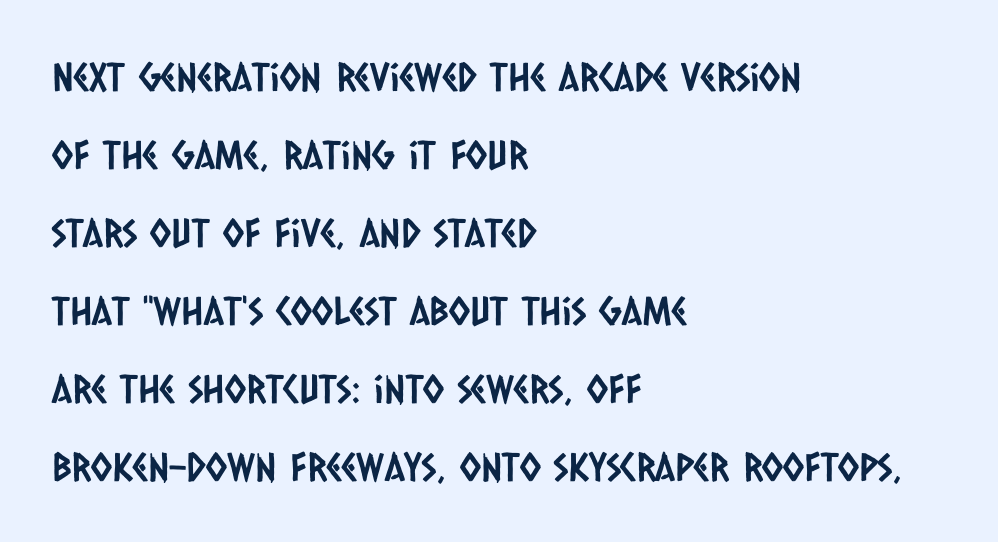
{"serif": "no", "width": "condensed", "stroke_contrast": "low", "x_height": "large", "monospaced": "no", "underline": "no", "align": "left", "line_spacing": "loose", "line_spacing_ratio": 2.0, "letter_spacing": "normal", "letter_spacing_em": 0.0, "glyph_px": 39}
